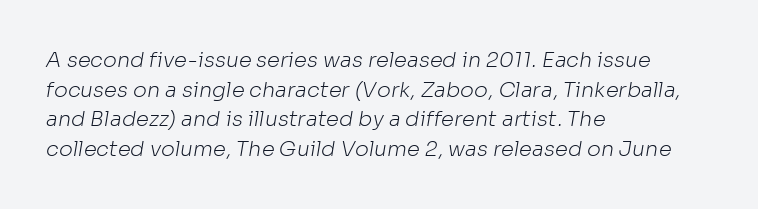
Q: Is the text bold? A: No.
Q: Is the text underlined? A: No.
Q: How is the paragraph aligned? A: Left-aligned.
Q: Is the spacing between letters normal or unusually wide? A: Normal.
Q: Is the spacing between lines tight, normal or loose? A: Normal.
